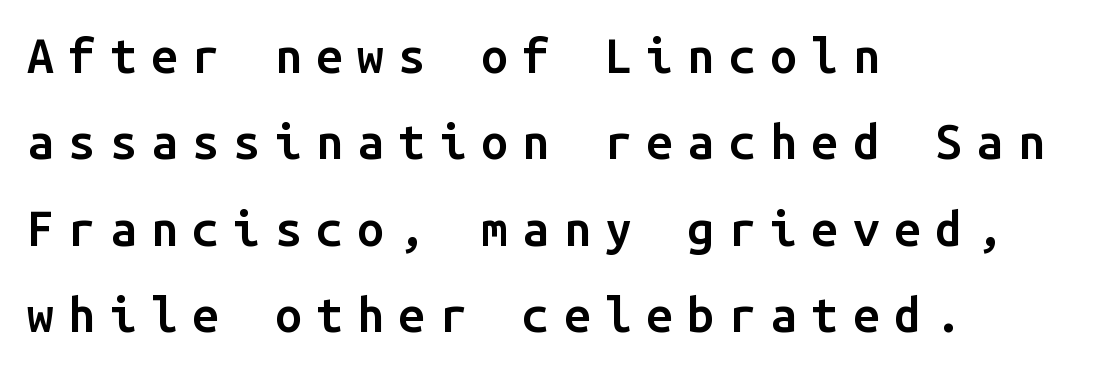
Q: Is the text bold? A: Semi-bold.
Q: Is the text italic (slanted)? A: No, it is upright.
Q: Is the typeface a serif or a sans-serif typeface? A: Sans-serif.
Q: Is the text underlined? A: No.
Q: How is the paragraph aligned? A: Left-aligned.
Q: Is the spacing between letters normal or unusually wide? A: Unusually wide.
Q: Width (condensed, normal, or wide)? A: Normal.
Q: Stroke contrast? A: Low.
Q: x-height? A: Medium.
Q: Monospaced? A: Yes.
